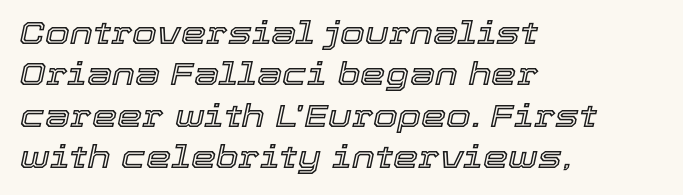
Underlining? Definitely not there. The block of text has a typical density, with ordinary space between rows. Compared with typical body copy, the letter spacing here is the same. This sample has the flowing, uneven cadence of proportional lettering. This sample uses an oblique cut, with every glyph tilted off the vertical.
